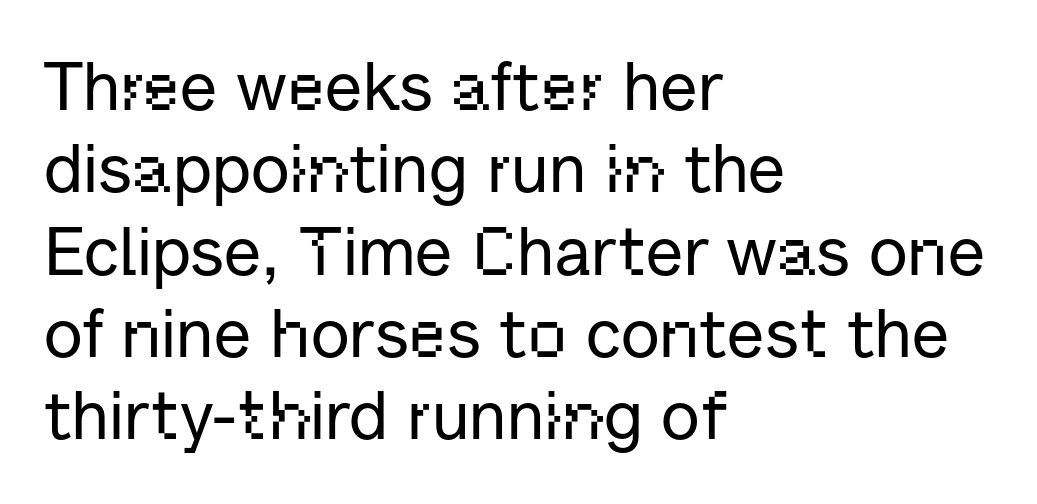
Q: Is the text italic (slanted)? A: No, it is upright.
Q: Is the typeface a serif or a sans-serif typeface? A: Sans-serif.
Q: Is the text underlined? A: No.
Q: How is the paragraph aligned? A: Left-aligned.
Q: Is the spacing between letters normal or unusually wide? A: Normal.
Q: Width (condensed, normal, or wide)? A: Normal.
Q: Stroke contrast? A: Low.
Q: x-height? A: Medium.
Q: Monospaced? A: No.
